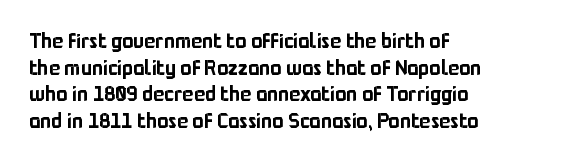
Q: Is the text italic (slanted)? A: No, it is upright.
Q: Is the text underlined? A: No.
Q: How is the paragraph aligned? A: Left-aligned.
Q: Is the spacing between letters normal or unusually wide? A: Normal.
Q: Is the spacing between lines tight, normal or loose? A: Normal.
